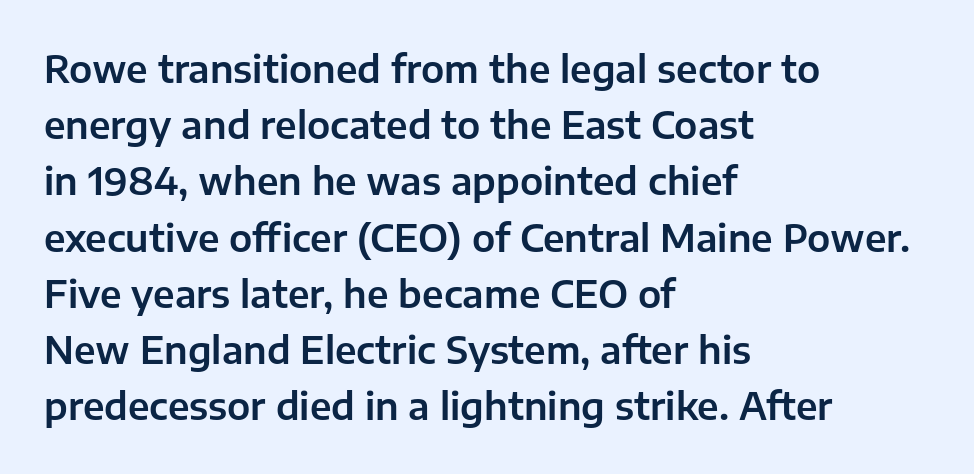
The image shows 37 px sans-serif type, upright; set left-aligned, normal line spacing (1.52x), normal letter spacing, not underlined; low stroke contrast and a medium x-height.
